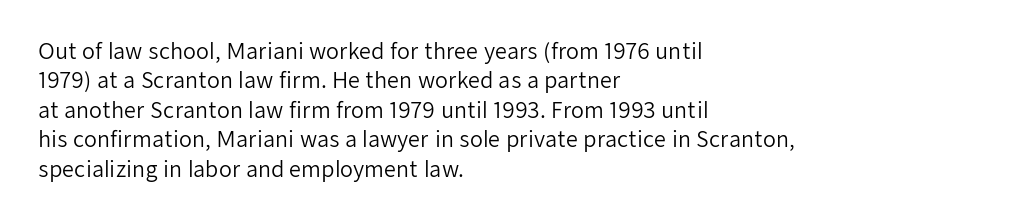
A clean baseline with only descenders dipping below it. If you drew a line through each stem, it would be perfectly vertical. Honestly, the row spacing looks completely unremarkable. Is this a heavy cut? Hardly; it is regular or lighter.
